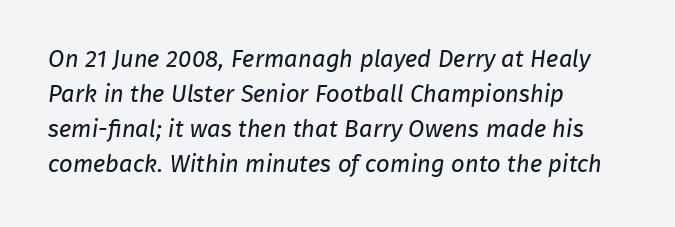
The image shows 24 px text type; set left-aligned, normal line spacing (1.46x), normal letter spacing, not underlined.
